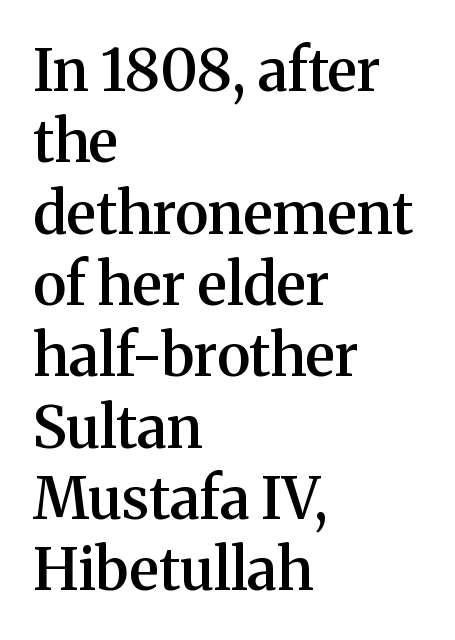
{"serif": "yes", "italic": "no", "bold": "semi", "weight": "semibold", "width": "normal", "stroke_contrast": "medium", "x_height": "medium", "monospaced": "no", "underline": "no", "align": "left", "line_spacing_ratio": 1.23, "letter_spacing": "normal", "letter_spacing_em": 0.0, "glyph_px": 58}
